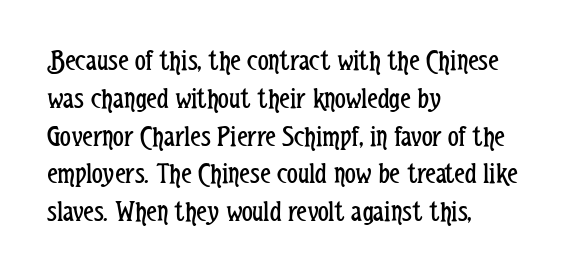
Q: Is the text bold? A: No.
Q: Is the text italic (slanted)? A: No, it is upright.
Q: Is the typeface a serif or a sans-serif typeface? A: Sans-serif.
Q: Is the text underlined? A: No.
Q: How is the paragraph aligned? A: Left-aligned.
Q: Is the spacing between letters normal or unusually wide? A: Normal.
Q: Is the spacing between lines tight, normal or loose? A: Normal.
Q: Width (condensed, normal, or wide)? A: Condensed.
Q: Stroke contrast? A: Low.
Q: x-height? A: Medium.
Q: Monospaced? A: No.
